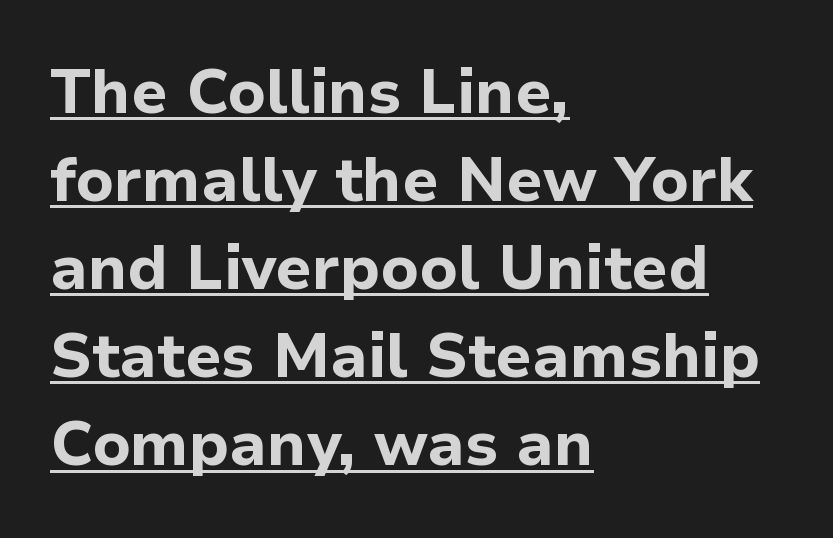
This sample keeps an unexceptional amount of space between lines. A continuous stroke trails under the words, as in a hyperlink. The text was rendered using a sans face with plain stroke endings. Casual observation: everything's shoved over to the left.
